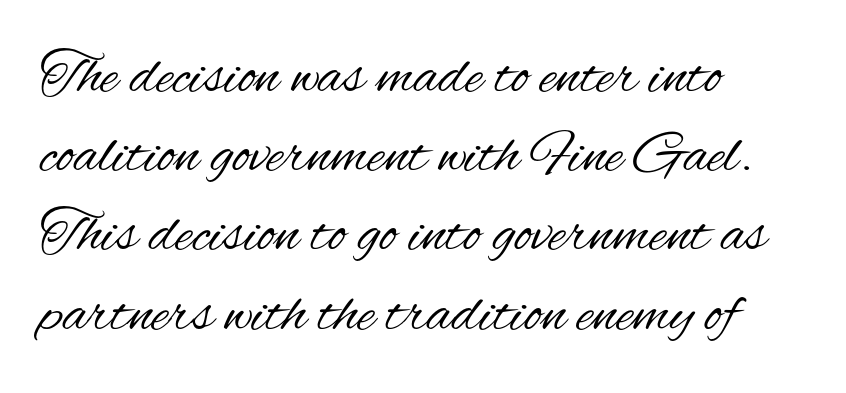
The image shows 60 px regular-weight, condensed sans-serif type; set left-aligned, normal line spacing (1.32x), normal letter spacing, not underlined; medium stroke contrast and a small x-height.
